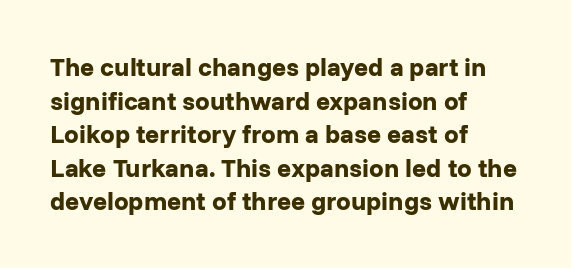
{"italic": "no", "bold": "yes", "underline": "no", "align": "left", "line_spacing": "normal", "line_spacing_ratio": 1.29, "letter_spacing": "normal", "letter_spacing_em": 0.0, "glyph_px": 26}
